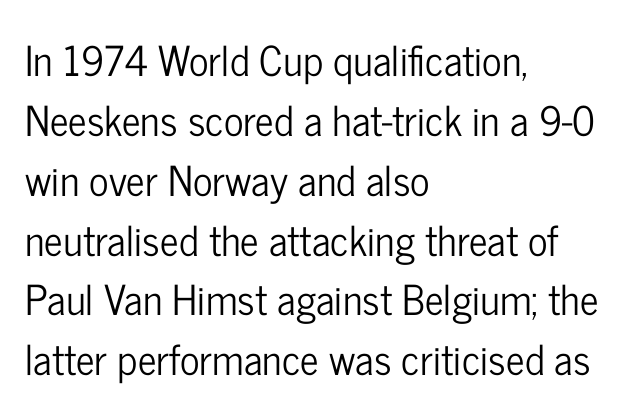
Q: Is the text italic (slanted)? A: No, it is upright.
Q: Is the typeface a serif or a sans-serif typeface? A: Sans-serif.
Q: Is the text underlined? A: No.
Q: How is the paragraph aligned? A: Left-aligned.
Q: Is the spacing between letters normal or unusually wide? A: Normal.
Q: Is the spacing between lines tight, normal or loose? A: Normal.
Q: Width (condensed, normal, or wide)? A: Condensed.
Q: Stroke contrast? A: Low.
Q: x-height? A: Medium.
Q: Monospaced? A: No.
